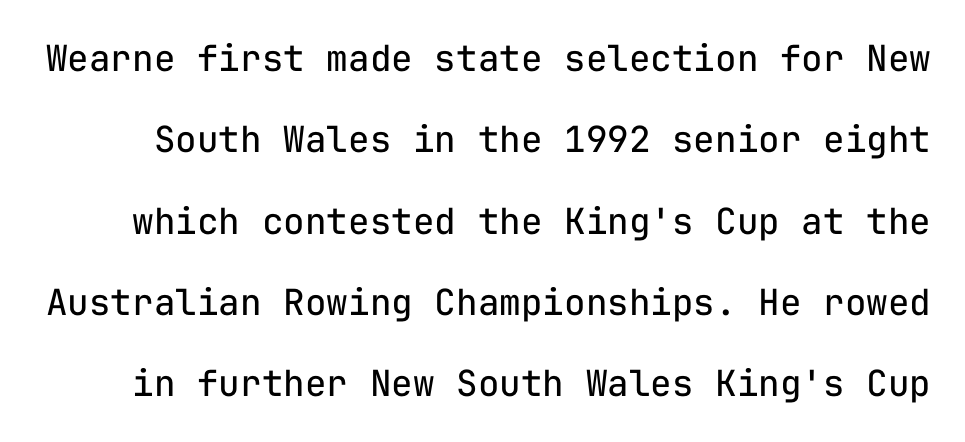
One glance says open: line gaps are wider than usual. Posture: vertical. The cut favours lightness, reaching ordinary text weight at its darkest. Glyph-to-glyph distance matches everyday printed text. A bare baseline throughout the passage.
